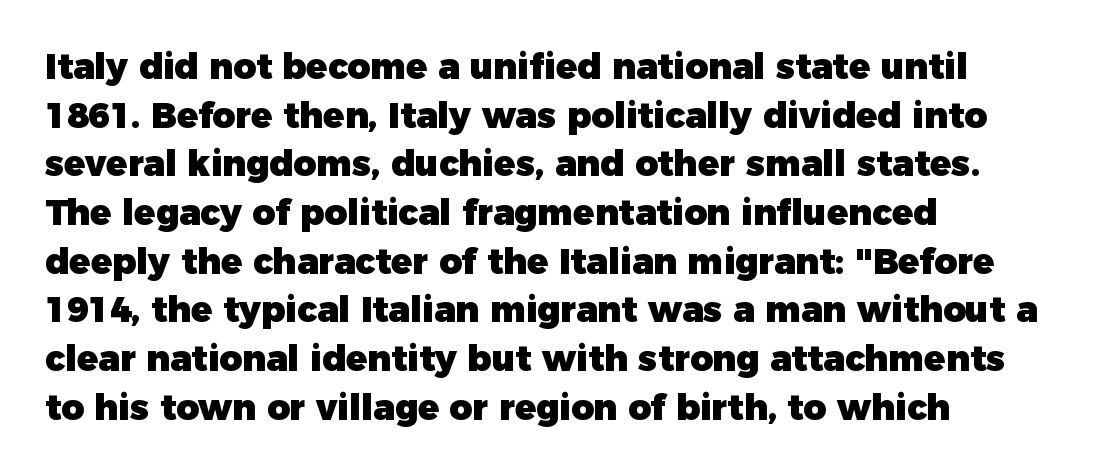
The passage shown stacks its lines at a standard gap. A typesetter would call this proportional, since set widths differ per character. Typesetter's note: full bold, strokes at maximum text heaviness. All the whitespace from short lines collects on the right.
